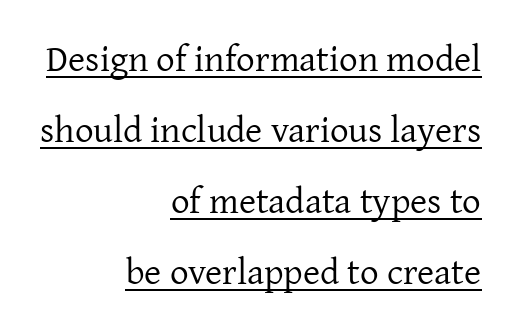
{"serif": "yes", "italic": "no", "bold": "no", "weight": "regular", "width": "normal", "stroke_contrast": "low", "x_height": "medium", "monospaced": "no", "underline": "yes", "align": "right", "line_spacing": "loose", "line_spacing_ratio": 1.92, "letter_spacing": "normal", "letter_spacing_em": 0.0, "glyph_px": 37}
